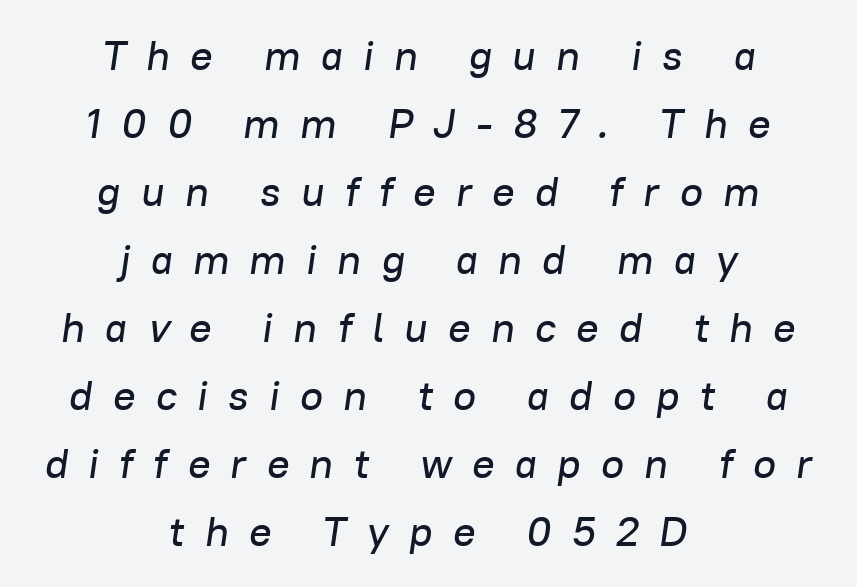
{"italic": "yes", "lean": "right", "slant_degrees": 8, "width": "normal", "stroke_contrast": "low", "x_height": "medium", "monospaced": "no", "underline": "no", "align": "center", "line_spacing": "normal", "line_spacing_ratio": 1.62, "letter_spacing": "wide", "letter_spacing_em": 0.48, "glyph_px": 42}
